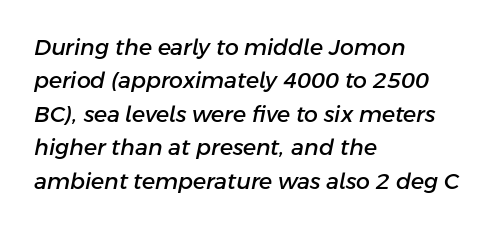
{"italic": "yes", "lean": "right", "slant_degrees": 11, "underline": "no", "align": "left", "line_spacing": "normal", "line_spacing_ratio": 1.52, "letter_spacing": "normal", "letter_spacing_em": 0.0, "glyph_px": 22}
